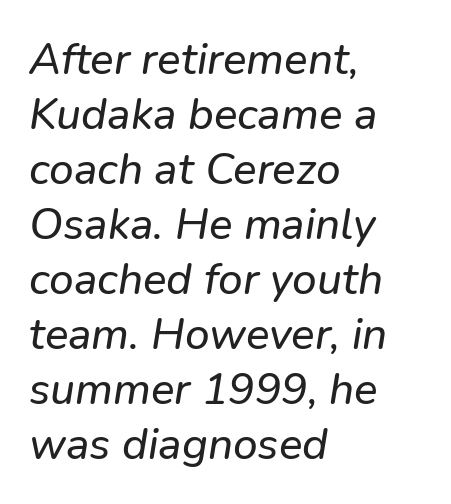
Q: Is the text italic (slanted)? A: Yes, it leans right by about 9 degrees.
Q: Is the text underlined? A: No.
Q: How is the paragraph aligned? A: Left-aligned.
Q: Is the spacing between letters normal or unusually wide? A: Normal.
Q: Is the spacing between lines tight, normal or loose? A: Normal.
Q: Width (condensed, normal, or wide)? A: Normal.
Q: Stroke contrast? A: Low.
Q: x-height? A: Medium.
Q: Monospaced? A: No.
